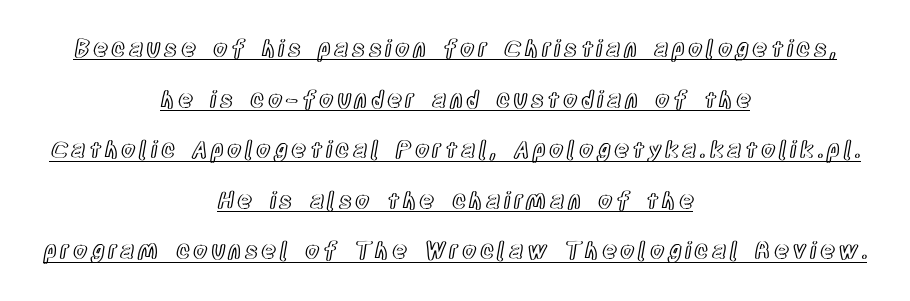
Q: Is the text italic (slanted)? A: Yes.
Q: Is the text underlined? A: Yes.
Q: How is the paragraph aligned? A: Centered.
Q: Is the spacing between lines tight, normal or loose? A: Loose.
